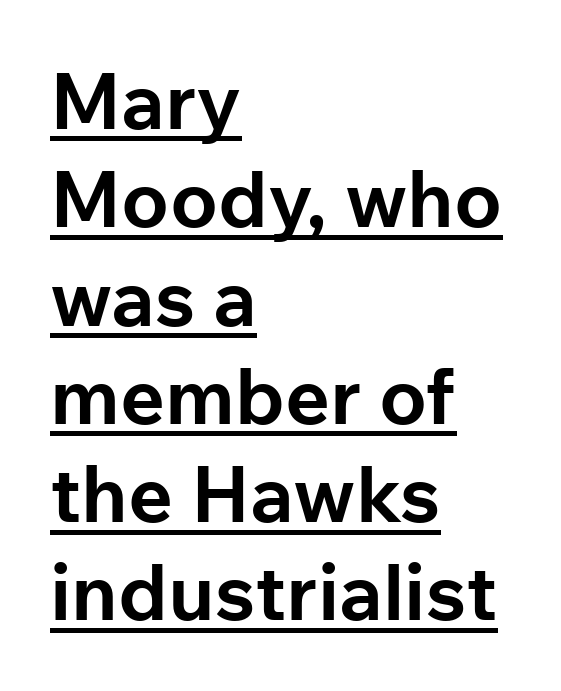
Q: Is the text bold? A: Yes.
Q: Is the text italic (slanted)? A: No, it is upright.
Q: Is the typeface a serif or a sans-serif typeface? A: Sans-serif.
Q: Is the text underlined? A: Yes.
Q: How is the paragraph aligned? A: Left-aligned.
Q: Is the spacing between letters normal or unusually wide? A: Normal.
Q: Is the spacing between lines tight, normal or loose? A: Normal.
Q: Width (condensed, normal, or wide)? A: Normal.
Q: Stroke contrast? A: Low.
Q: x-height? A: Medium.
Q: Monospaced? A: No.
